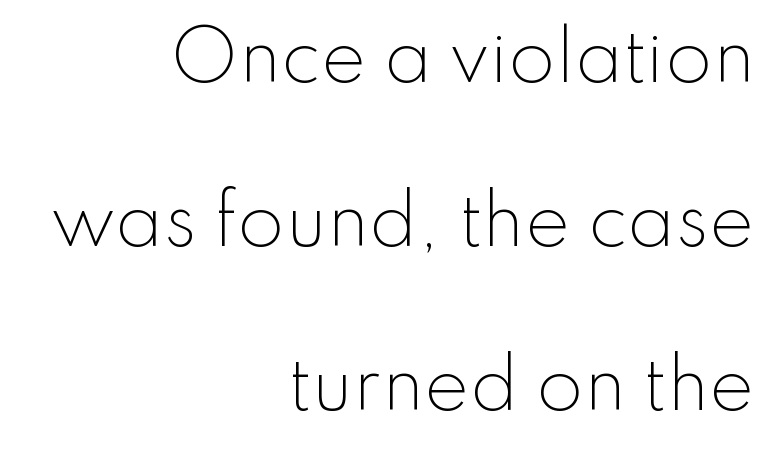
{"serif": "no", "italic": "no", "bold": "no", "weight": "light", "width": "normal", "stroke_contrast": "low", "x_height": "small", "monospaced": "no", "underline": "no", "align": "right", "line_spacing": "loose", "line_spacing_ratio": 2.41, "letter_spacing": "normal", "letter_spacing_em": 0.0, "glyph_px": 68}
